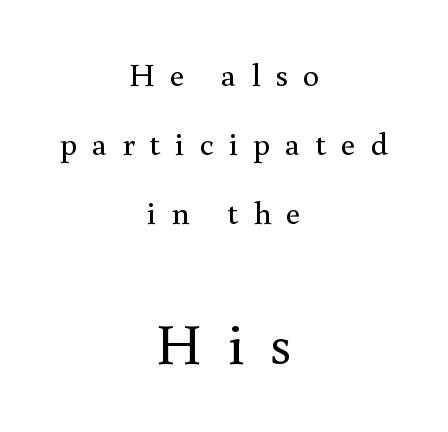
The image shows 58 px regular-weight serif type, upright; set centered, loose line spacing (2.09x), unusually wide letter spacing (+0.45 em), not underlined; the second (bottom) block is 1.76x larger; a small x-height.
